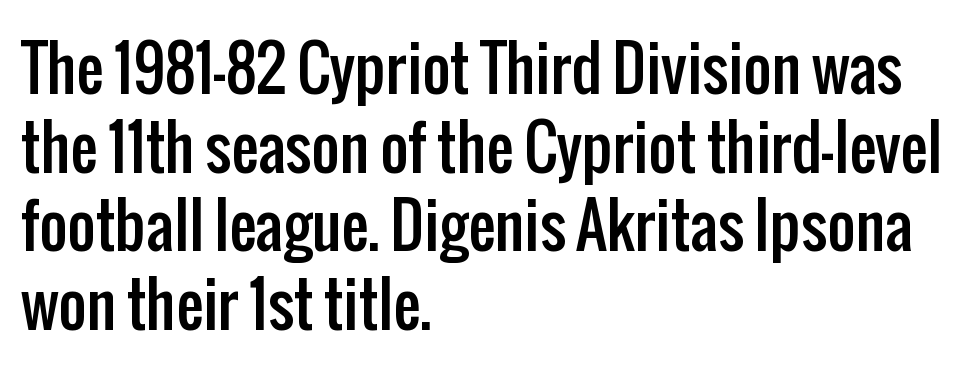
{"serif": "no", "italic": "no", "width": "condensed", "stroke_contrast": "low", "x_height": "medium", "monospaced": "no", "underline": "no", "align": "left", "line_spacing": "normal", "line_spacing_ratio": 1.29, "letter_spacing": "normal", "letter_spacing_em": 0.0, "glyph_px": 61}
